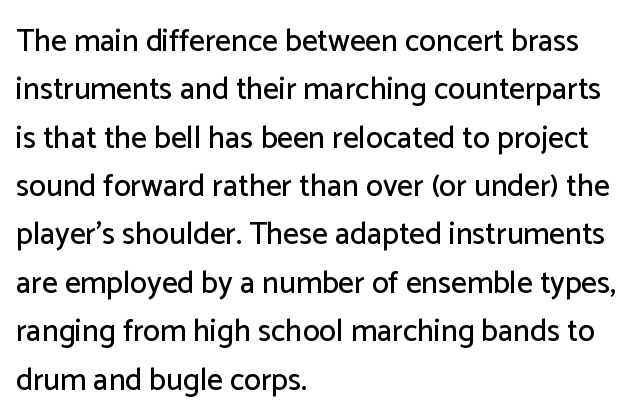
The image shows 31 px sans-serif type, upright; set left-aligned, normal line spacing (1.56x), normal letter spacing, not underlined; low stroke contrast and a medium x-height.
